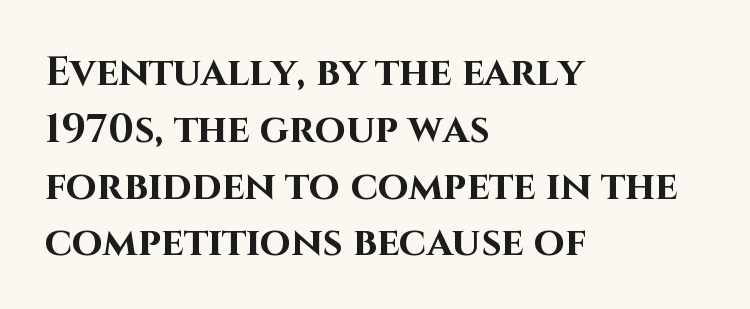
{"serif": "no", "italic": "no", "bold": "yes", "weight": "bold", "width": "normal", "stroke_contrast": "high", "x_height": "large", "monospaced": "no", "underline": "no", "align": "left", "line_spacing": "normal", "line_spacing_ratio": 1.42, "letter_spacing": "normal", "letter_spacing_em": 0.0, "glyph_px": 40}
